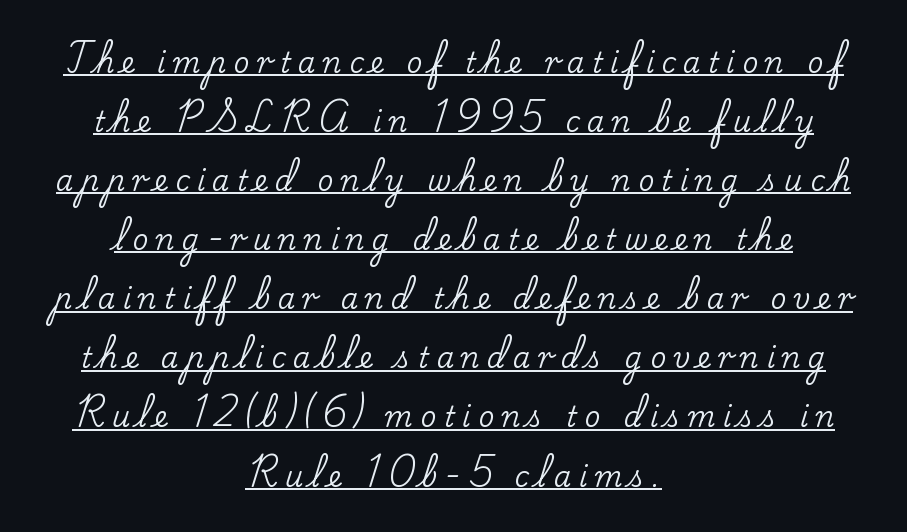
Does the copy run flush right? No — it is centered line by line. What kind of face is this? One with serifs. The passage shown stacks its lines with a broad gap. The typesetter has applied underlining to the passage shown.
